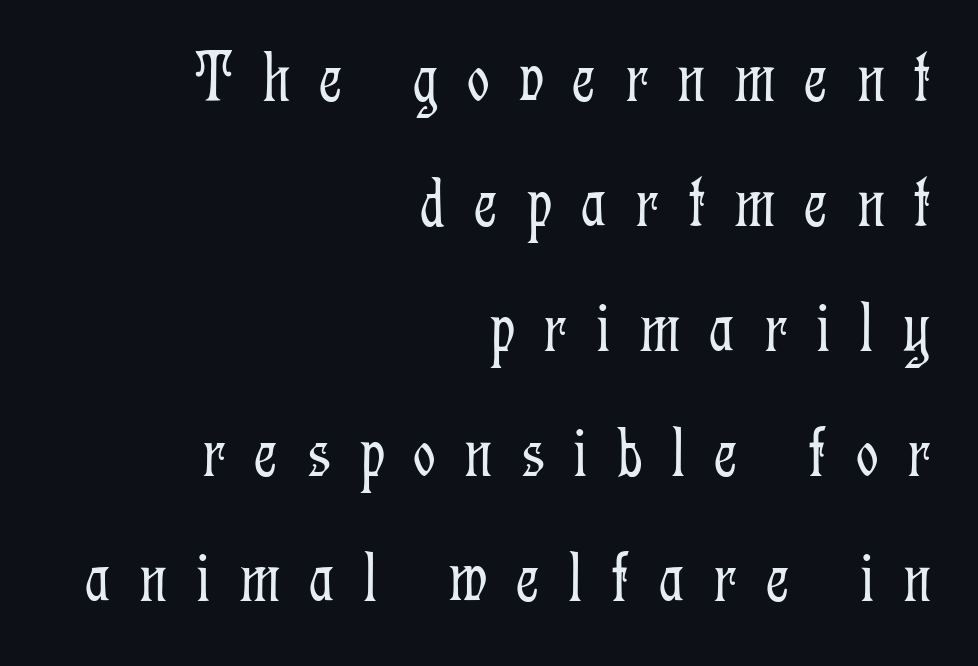
The image shows 71 px light, condensed serif type, upright; set right-aligned, line spacing 1.76x, unusually wide letter spacing (+0.4 em), not underlined; low stroke contrast and a medium x-height.
